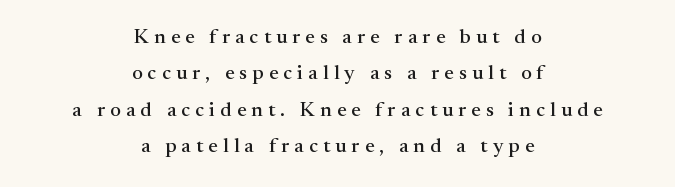
The image shows 20 px text type, upright; set centered, line spacing 1.82x, unusually wide letter spacing (+0.26 em), not underlined.
